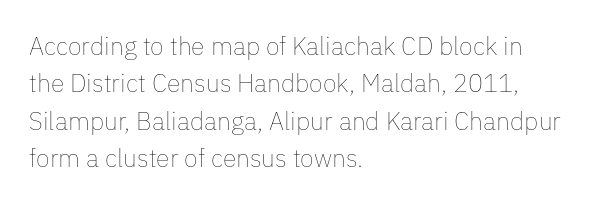
{"italic": "no", "bold": "no", "underline": "no", "align": "left", "line_spacing": "normal", "line_spacing_ratio": 1.5, "letter_spacing": "normal", "letter_spacing_em": 0.0, "glyph_px": 25}
